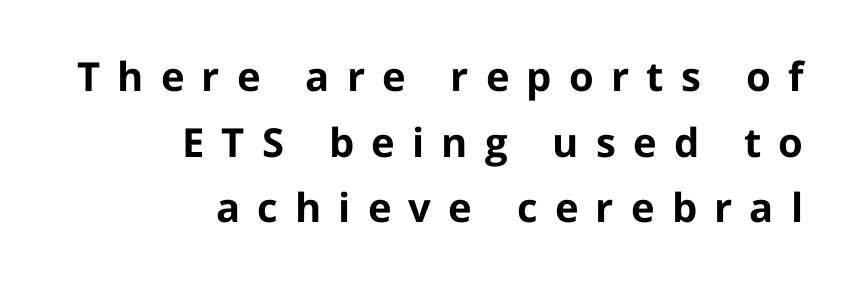
The zone under the glyphs is completely vacant. Varying glyph widths throughout — classic text-font behaviour. Observe the wide spacing: letters keep a clear distance from each other. Horizontally, the lines are justified to the trailing edge only. Typesetter's note: full bold, strokes at maximum text heaviness. No feet cap the strokes, marking this as sans-serif type.
